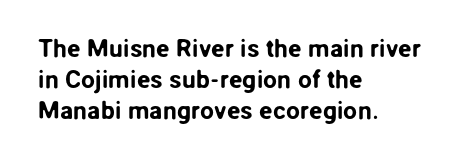
Clear beneath every line of the passage. Is the block centered? No — it sits flush against the left margin. Observe the ordinary spacing: letters are neighbours, not strangers. The letters stand upright; this is a roman face.
